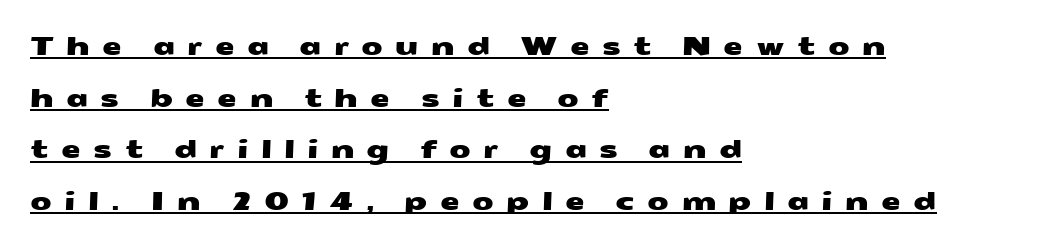
The image shows 25 px text type; set left-aligned, loose line spacing (2.07x), unusually wide letter spacing (+0.49 em), underlined.
